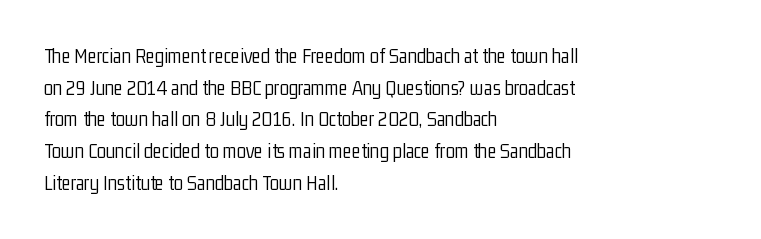
Style check: upright. Leftover space on each line is placed entirely after the last word. The rows are spaced the way most documents space them. The font is comparable to plain body text, perhaps lighter. Honestly, there is no underline to notice here at all. Nobody touched the tracking dial on this one.
